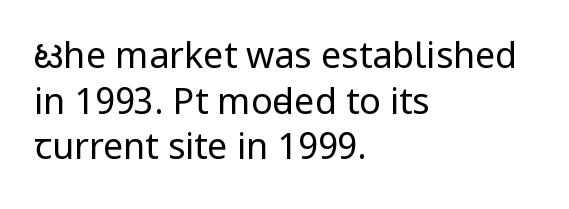
Q: Is the text bold? A: No.
Q: Is the text italic (slanted)? A: No, it is upright.
Q: Is the typeface a serif or a sans-serif typeface? A: Sans-serif.
Q: Is the text underlined? A: No.
Q: How is the paragraph aligned? A: Left-aligned.
Q: Is the spacing between letters normal or unusually wide? A: Normal.
Q: Is the spacing between lines tight, normal or loose? A: Normal.
Q: Width (condensed, normal, or wide)? A: Condensed.
Q: Stroke contrast? A: Low.
Q: x-height? A: Large.
Q: Monospaced? A: No.
